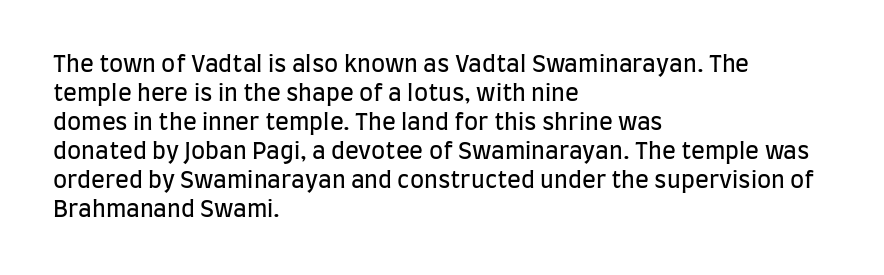
A typesetter would call this zero additional tracking. If you drew a line through each stem, it would be perfectly vertical. This block has exactly the height ordinary leading produces. Teacher's note: observe the even left margin — that is flush-left alignment. The area under the type is left untouched. This is not heavy type; no bold has been used.
